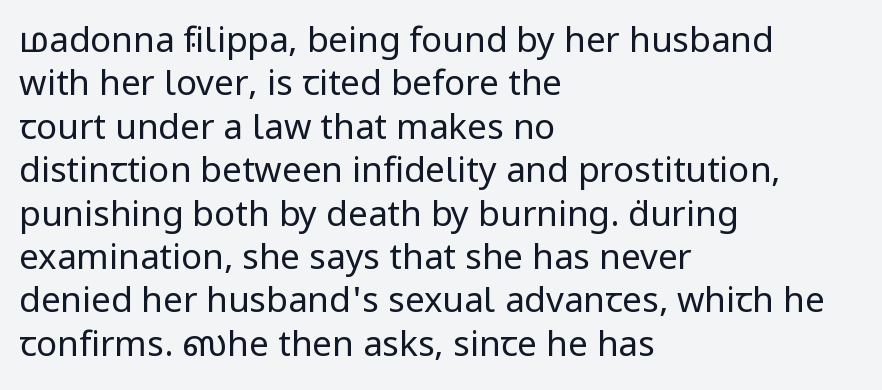
The line texture is even and compact thanks to regular tracking. Notice how the stems are strictly vertical — no italics here. Note: no serifs on the glyphs. Spacing verdict: proportional, widths tailored to each character. Has an underline been added? It has not. The text block is weighted toward the left margin, trailing off unevenly rightward.
